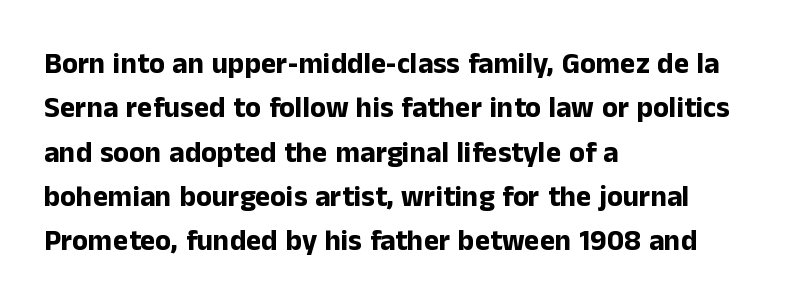
The passage shown is typed in a proportional face where columns would drift. Check where the strokes stop: nothing finishes them off — pure sans. Horizontal alignment here is leftward, the default for most running prose. Rule under the text: the space is simply empty. You'd pick this weight for a headline — it's a proper bold. Horizontal bands of white between lines are of average thickness.
